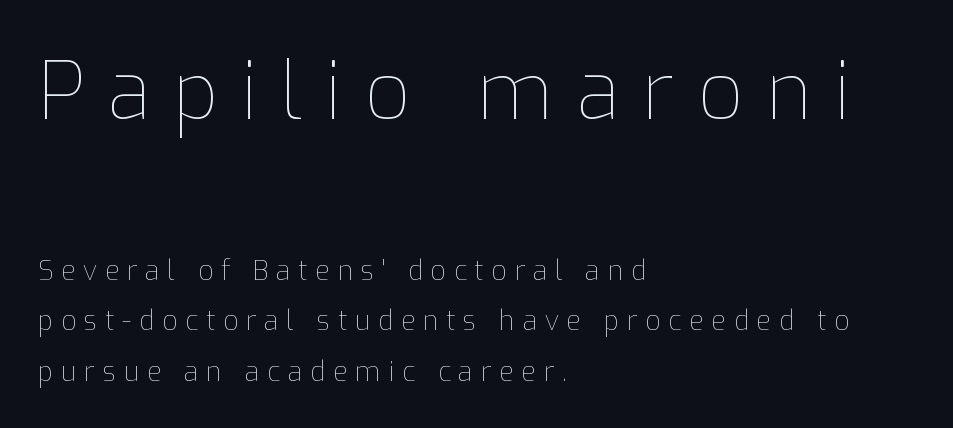
The image shows 80 px thin type, upright; set left-aligned, line spacing 1.87x, unusually wide letter spacing (+0.28 em), not underlined; the first (top) block is 2.96x larger; low stroke contrast and a medium x-height.
